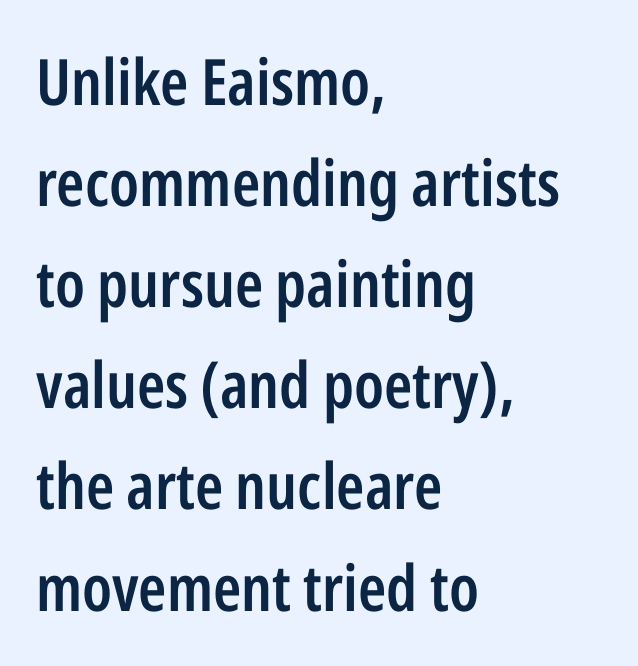
The image shows 64 px semibold, condensed sans-serif type, upright; set left-aligned, normal line spacing (1.58x), normal letter spacing, not underlined; low stroke contrast and a medium x-height.
